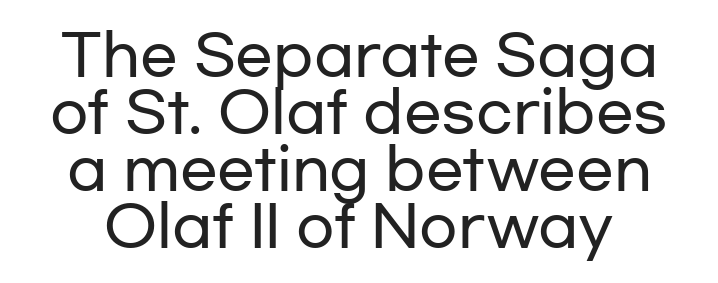
The image shows 56 px wide sans-serif type, upright; set tight line spacing (1.02x), normal letter spacing, not underlined; low stroke contrast and a medium x-height.
